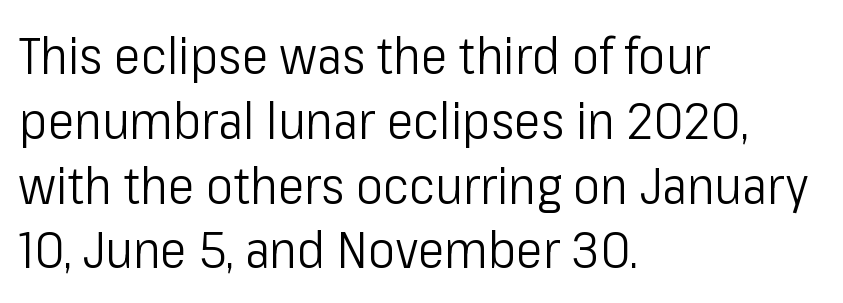
The image shows 51 px light, condensed sans-serif type, upright; set left-aligned, normal line spacing (1.27x), normal letter spacing, not underlined; low stroke contrast and a medium x-height.
